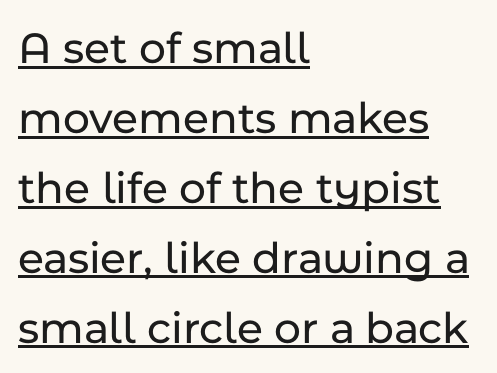
{"serif": "no", "italic": "no", "width": "normal", "stroke_contrast": "low", "x_height": "medium", "monospaced": "no", "underline": "yes", "align": "left", "line_spacing": "normal", "line_spacing_ratio": 1.52, "letter_spacing": "normal", "letter_spacing_em": 0.0, "glyph_px": 46}
